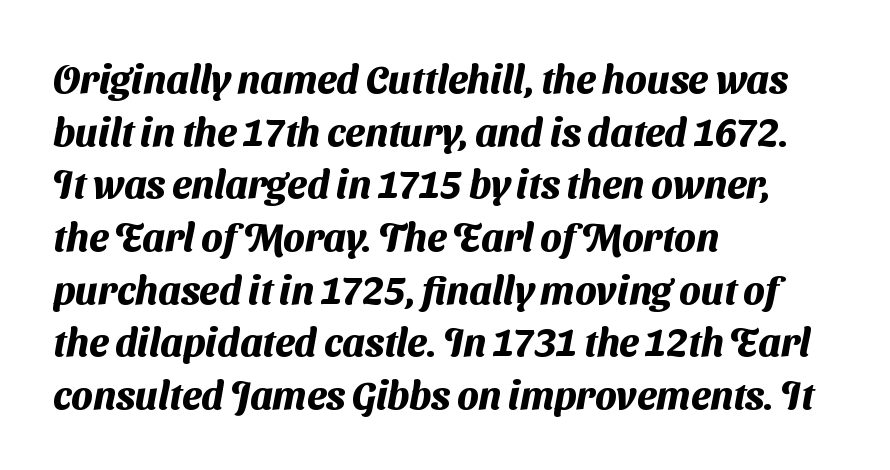
{"serif": "no", "bold": "yes", "weight": "heavy", "width": "normal", "stroke_contrast": "medium", "x_height": "medium", "monospaced": "no", "underline": "no", "align": "left", "line_spacing": "normal", "line_spacing_ratio": 1.35, "letter_spacing": "normal", "letter_spacing_em": 0.0, "glyph_px": 39}
